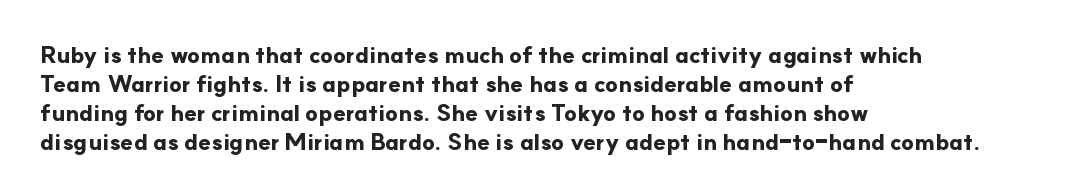
The typography opts for an upright posture over an oblique one. What weight is shown? A full bold with thick strokes. How would I describe the line gaps? Plain and ordinary. Each line starts at the same left margin while the right side varies.
